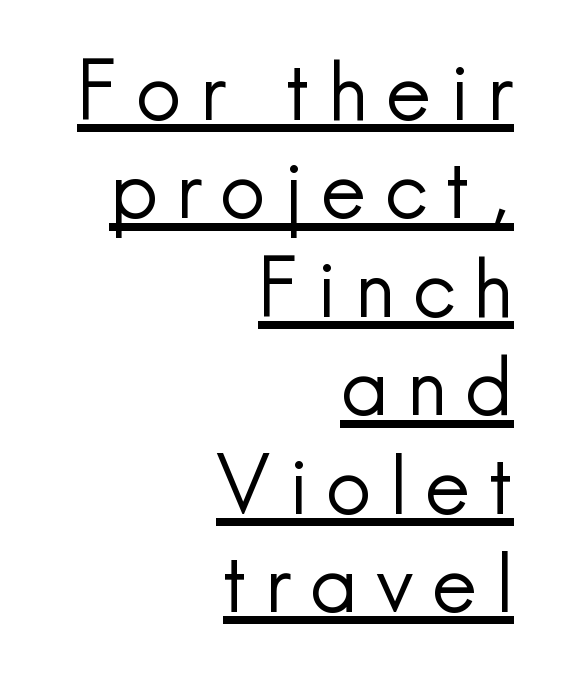
Q: Is the text bold? A: No.
Q: Is the text italic (slanted)? A: No, it is upright.
Q: Is the typeface a serif or a sans-serif typeface? A: Sans-serif.
Q: Is the text underlined? A: Yes.
Q: How is the paragraph aligned? A: Right-aligned.
Q: Is the spacing between letters normal or unusually wide? A: Unusually wide.
Q: Width (condensed, normal, or wide)? A: Normal.
Q: x-height? A: Small.
Q: Monospaced? A: No.
